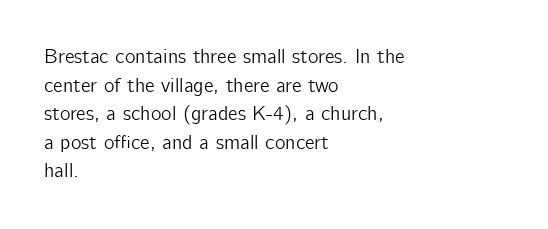
Every character sits straight up, as roman type does. The glyphs are unaccompanied by any horizontal stroke below them. Normally led — the rows are evenly, conventionally spaced. If you drew a ruler down the left edge, every line would touch it. The type is set solid horizontally, with unmodified tracking.
